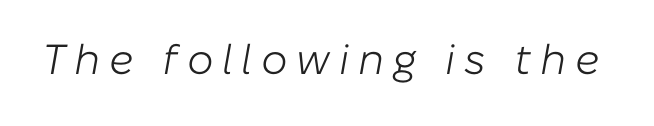
The image shows 42 px light type, italic (leaning right); set unusually wide letter spacing (+0.21 em), not underlined; low stroke contrast and a medium x-height.
